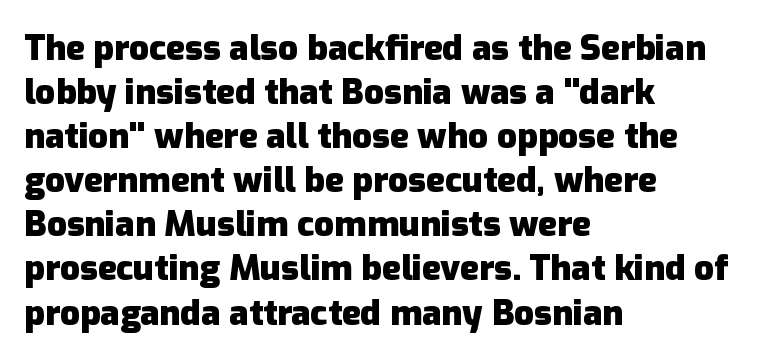
{"serif": "no", "italic": "no", "bold": "yes", "weight": "heavy", "width": "normal", "stroke_contrast": "low", "x_height": "medium", "monospaced": "no", "underline": "no", "align": "left", "line_spacing": "normal", "line_spacing_ratio": 1.26, "letter_spacing": "normal", "letter_spacing_em": 0.0, "glyph_px": 35}
